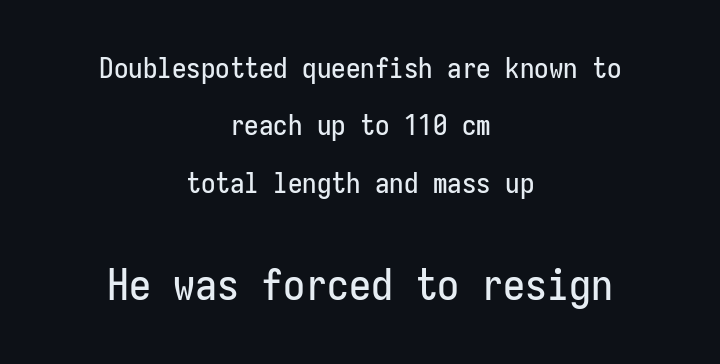
The image shows 44 px condensed sans-serif type, upright, monospaced; set centered, loose line spacing (1.98x), normal letter spacing, not underlined; the second (bottom) block is 1.52x larger; low stroke contrast and a medium x-height.
